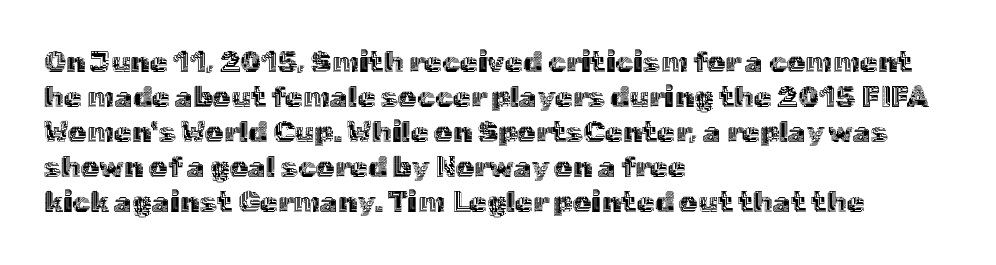
The image shows 29 px text type, upright; set left-aligned, line spacing 1.21x, normal letter spacing, not underlined; a medium x-height.
